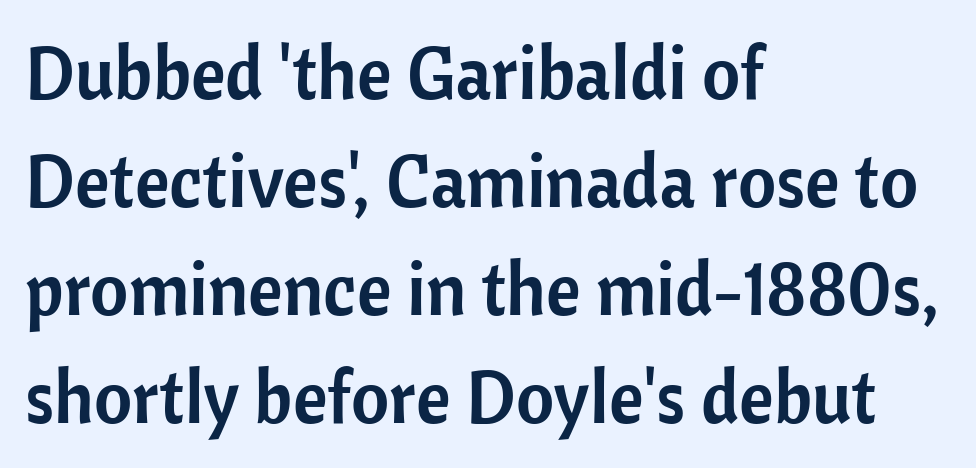
Q: Is the text italic (slanted)? A: No, it is upright.
Q: Is the typeface a serif or a sans-serif typeface? A: Sans-serif.
Q: Is the text underlined? A: No.
Q: How is the paragraph aligned? A: Left-aligned.
Q: Is the spacing between letters normal or unusually wide? A: Normal.
Q: Is the spacing between lines tight, normal or loose? A: Normal.
Q: Width (condensed, normal, or wide)? A: Normal.
Q: Stroke contrast? A: Low.
Q: x-height? A: Medium.
Q: Monospaced? A: No.
